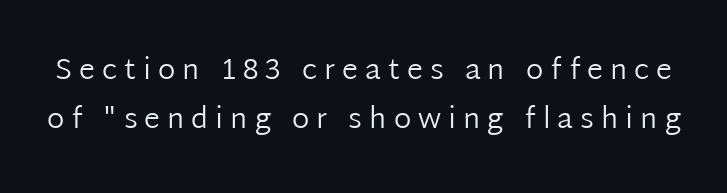
{"serif": "no", "italic": "no", "bold": "no", "weight": "regular", "width": "normal", "stroke_contrast": "low", "x_height": "medium", "monospaced": "no", "underline": "no", "line_spacing": "normal", "line_spacing_ratio": 1.68, "letter_spacing": "wide", "letter_spacing_em": 0.24, "glyph_px": 29}
